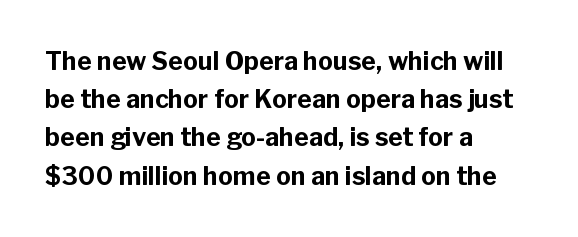
{"italic": "no", "bold": "yes", "underline": "no", "align": "left", "line_spacing": "normal", "line_spacing_ratio": 1.53, "letter_spacing": "normal", "letter_spacing_em": 0.0, "glyph_px": 25}
